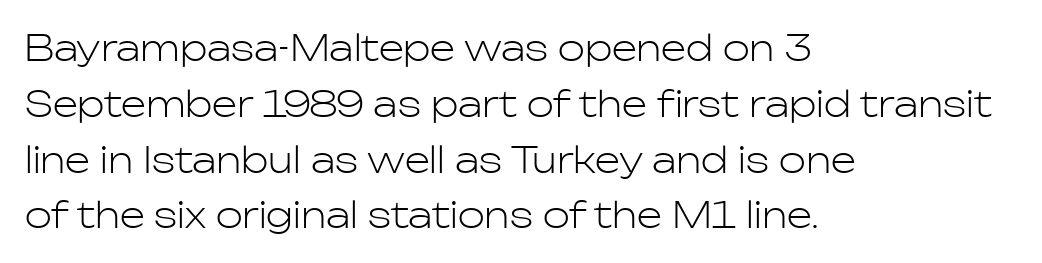
The image shows 36 px light sans-serif type, upright; set left-aligned, normal line spacing (1.55x), normal letter spacing, not underlined; low stroke contrast and a medium x-height.
